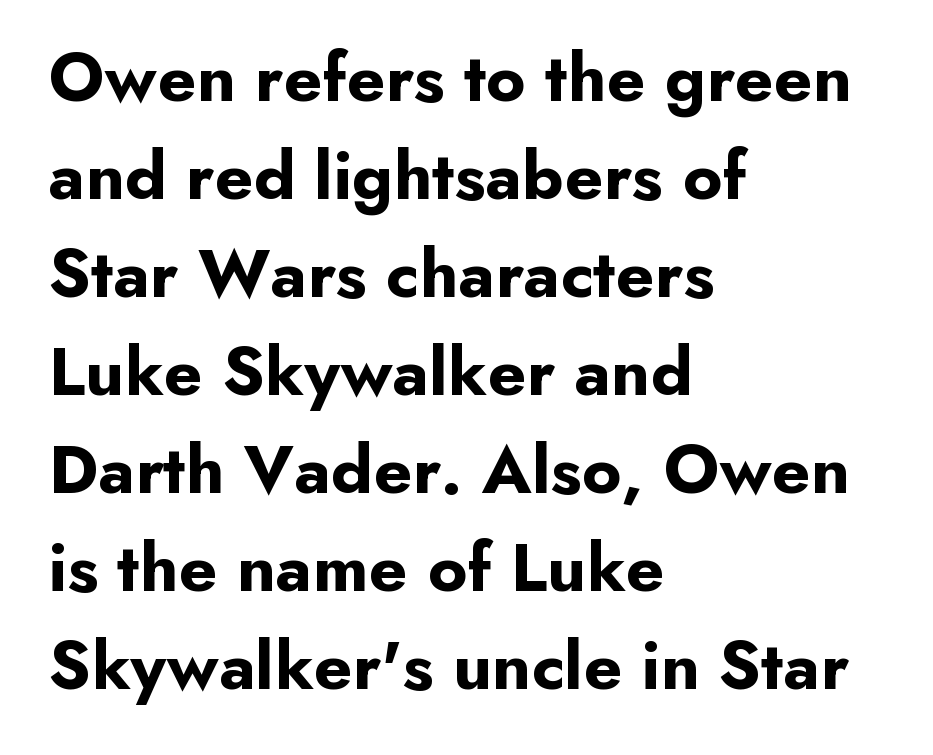
Q: Is the text bold? A: Yes.
Q: Is the text italic (slanted)? A: No, it is upright.
Q: Is the typeface a serif or a sans-serif typeface? A: Sans-serif.
Q: Is the text underlined? A: No.
Q: How is the paragraph aligned? A: Left-aligned.
Q: Is the spacing between letters normal or unusually wide? A: Normal.
Q: Is the spacing between lines tight, normal or loose? A: Normal.
Q: Width (condensed, normal, or wide)? A: Normal.
Q: Stroke contrast? A: Low.
Q: x-height? A: Small.
Q: Monospaced? A: No.
